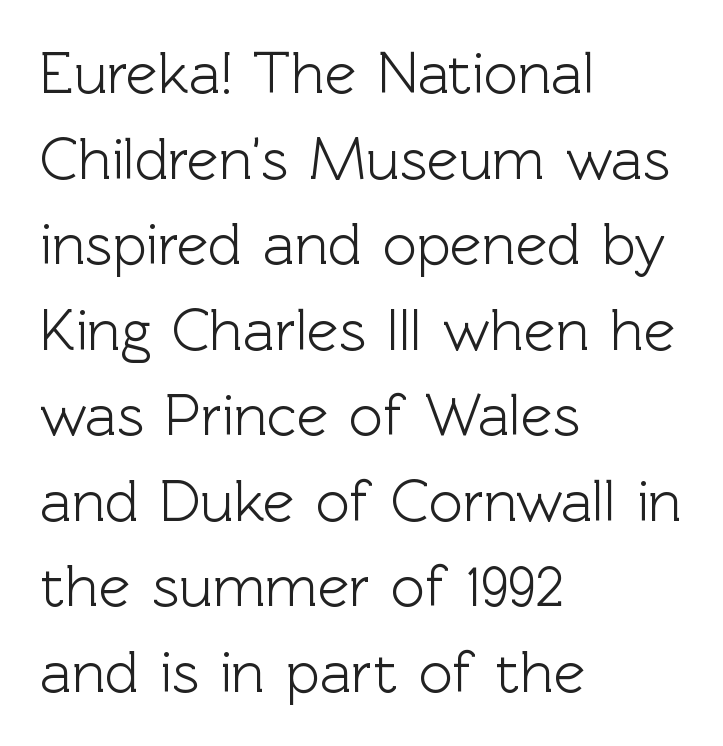
{"serif": "no", "italic": "no", "width": "normal", "x_height": "medium", "monospaced": "no", "underline": "no", "align": "left", "line_spacing": "normal", "line_spacing_ratio": 1.45, "letter_spacing": "normal", "letter_spacing_em": 0.0, "glyph_px": 59}
